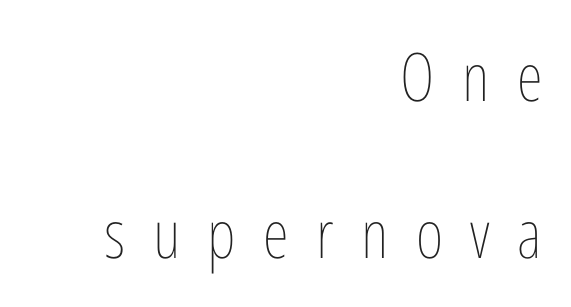
Q: Is the text bold? A: No.
Q: Is the text italic (slanted)? A: No, it is upright.
Q: Is the text underlined? A: No.
Q: How is the paragraph aligned? A: Right-aligned.
Q: Is the spacing between letters normal or unusually wide? A: Unusually wide.
Q: Is the spacing between lines tight, normal or loose? A: Loose.
Q: Width (condensed, normal, or wide)? A: Condensed.
Q: Stroke contrast? A: Low.
Q: x-height? A: Medium.
Q: Monospaced? A: No.
